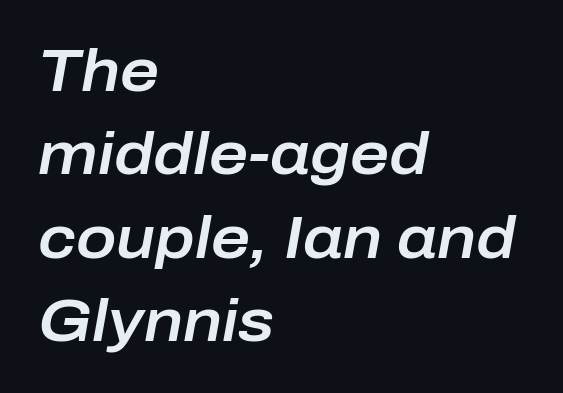
{"italic": "yes", "lean": "right", "slant_degrees": 10, "width": "normal", "stroke_contrast": "low", "x_height": "medium", "monospaced": "no", "underline": "no", "align": "left", "line_spacing": "normal", "line_spacing_ratio": 1.39, "letter_spacing": "normal", "letter_spacing_em": 0.0, "glyph_px": 60}
